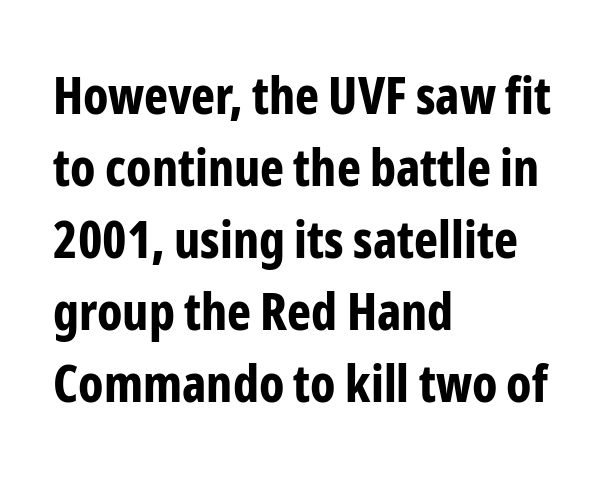
Q: Is the text bold? A: Yes.
Q: Is the text italic (slanted)? A: No, it is upright.
Q: Is the typeface a serif or a sans-serif typeface? A: Sans-serif.
Q: Is the text underlined? A: No.
Q: How is the paragraph aligned? A: Left-aligned.
Q: Is the spacing between letters normal or unusually wide? A: Normal.
Q: Is the spacing between lines tight, normal or loose? A: Normal.
Q: Width (condensed, normal, or wide)? A: Condensed.
Q: Stroke contrast? A: Low.
Q: x-height? A: Medium.
Q: Monospaced? A: No.
